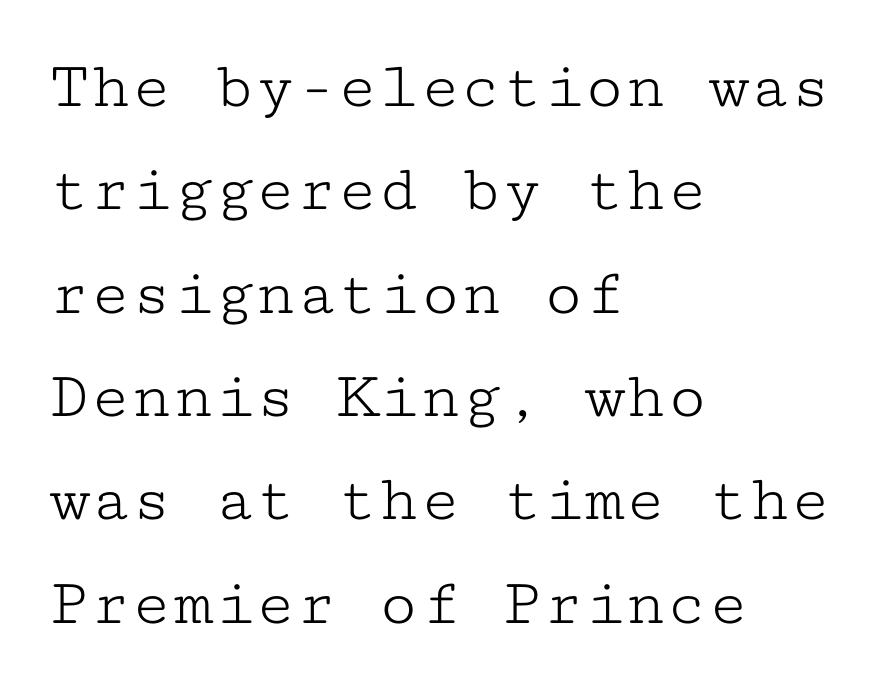
{"serif": "yes", "italic": "no", "bold": "no", "weight": "light", "width": "wide", "stroke_contrast": "low", "x_height": "medium", "monospaced": "yes", "underline": "no", "align": "left", "line_spacing": "normal", "line_spacing_ratio": 1.52, "letter_spacing": "normal", "letter_spacing_em": 0.0, "glyph_px": 68}
